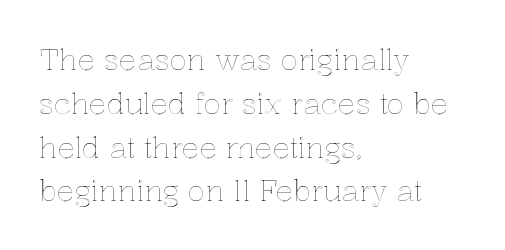
Q: Is the text italic (slanted)? A: No, it is upright.
Q: Is the text underlined? A: No.
Q: How is the paragraph aligned? A: Left-aligned.
Q: Is the spacing between letters normal or unusually wide? A: Normal.
Q: Is the spacing between lines tight, normal or loose? A: Normal.
Q: Width (condensed, normal, or wide)? A: Normal.
Q: x-height? A: Medium.
Q: Monospaced? A: No.
